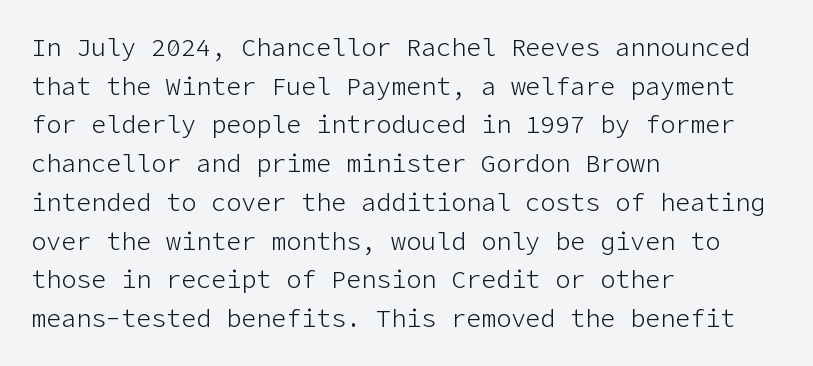
Notice how descenders clear the ascenders below comfortably — that's standard leading. Posture: vertical. Letter spacing: default. This rendering uses left alignment, leaving the right contour irregular.
